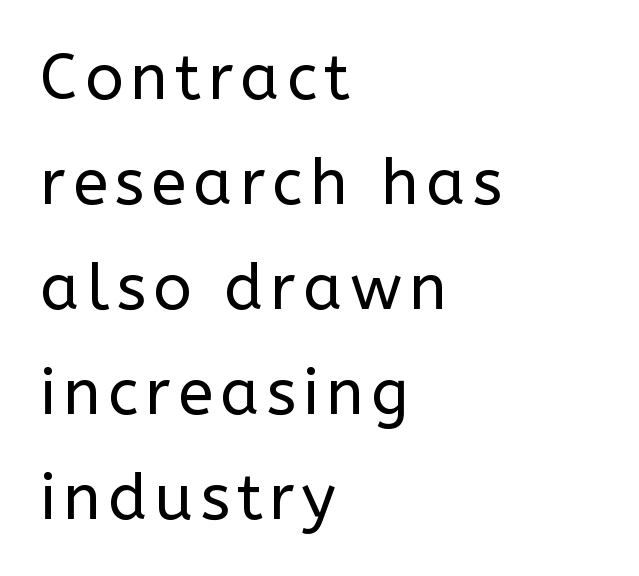
Rule under the text: the space is simply empty. The rendering shows plain stroke endings on the letterforms — a sans-serif design. This sample has the flowing, uneven cadence of proportional lettering. This is not heavy type; no bold has been used. Evenly set lines give the paragraph a standard silhouette. A classic flush-left, rag-right setting is used for this passage.
